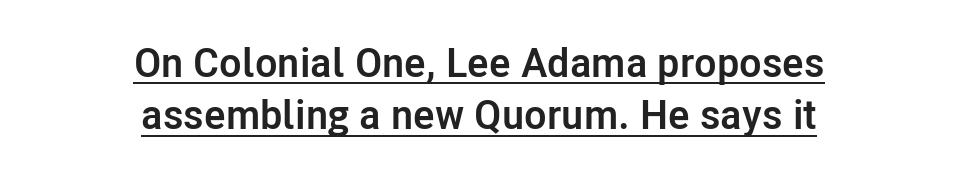
{"serif": "no", "italic": "no", "bold": "yes", "weight": "semibold", "width": "normal", "stroke_contrast": "low", "x_height": "medium", "monospaced": "no", "underline": "yes", "align": "center", "line_spacing": "normal", "line_spacing_ratio": 1.28, "letter_spacing": "normal", "letter_spacing_em": 0.0, "glyph_px": 41}
